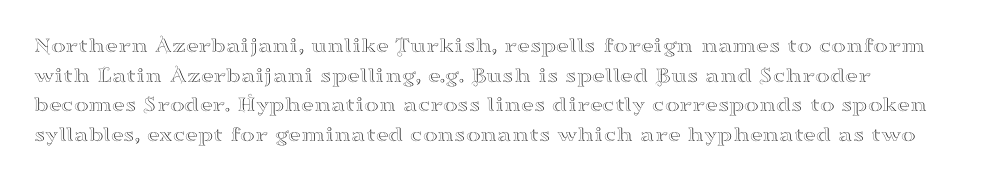
The passage shown stacks its lines at a standard gap. Look at the tracking — it's just the regular setting, nothing added. A typesetter would mark this as roman, not italic. Underlining? Definitely not there. One-word summary of the alignment: left.
